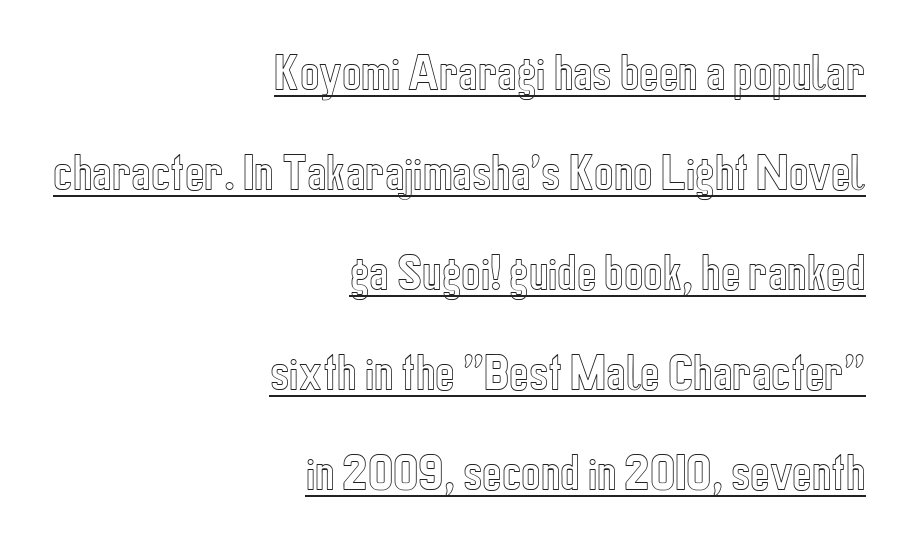
Q: Is the text italic (slanted)? A: No, it is upright.
Q: Is the text underlined? A: Yes.
Q: How is the paragraph aligned? A: Right-aligned.
Q: Is the spacing between letters normal or unusually wide? A: Normal.
Q: Is the spacing between lines tight, normal or loose? A: Loose.
Q: Width (condensed, normal, or wide)? A: Condensed.
Q: x-height? A: Medium.
Q: Monospaced? A: No.
